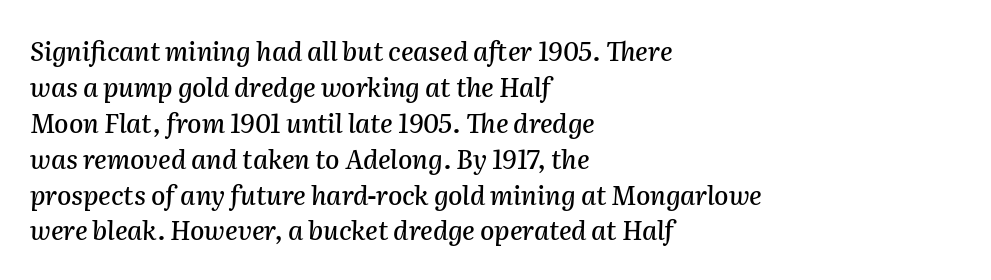
The image shows 26 px text type, italic (leaning right); set left-aligned, normal line spacing (1.38x), normal letter spacing, not underlined.
